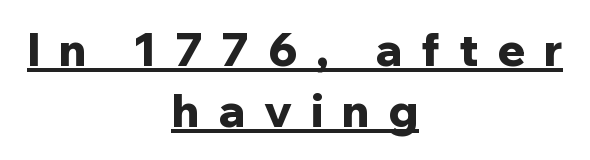
{"serif": "no", "italic": "no", "bold": "yes", "weight": "bold", "width": "normal", "stroke_contrast": "low", "x_height": "medium", "monospaced": "no", "underline": "yes", "align": "center", "line_spacing": "normal", "line_spacing_ratio": 1.36, "letter_spacing": "wide", "letter_spacing_em": 0.42, "glyph_px": 45}
